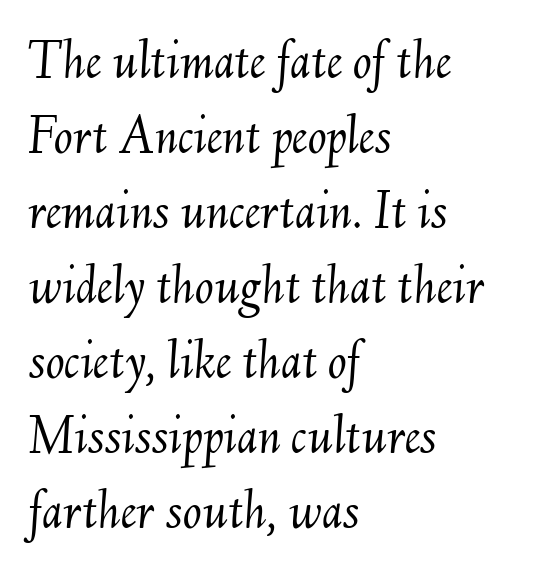
{"italic": "yes", "lean": "right", "slant_degrees": 6, "bold": "no", "weight": "light", "width": "normal", "stroke_contrast": "medium", "x_height": "small", "monospaced": "no", "underline": "no", "align": "left", "line_spacing": "normal", "line_spacing_ratio": 1.34, "letter_spacing": "normal", "letter_spacing_em": 0.0, "glyph_px": 56}
